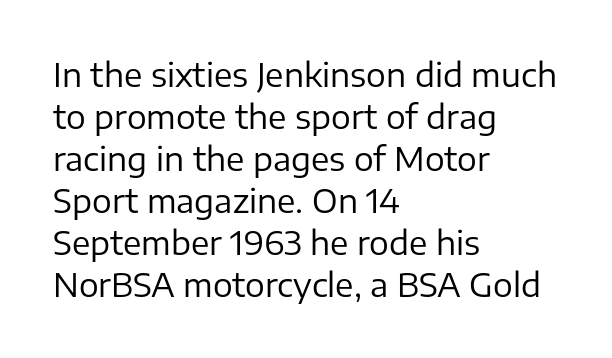
Is the letter spacing exaggerated? No — it looks like the ordinary default. A clean baseline with only descenders dipping below it. The face used here is a sans, in the tradition of grotesques and geometrics. Caption: face not bold, strokes unweighted. This sample is left-justified, so line endings fall wherever the words run out. Notice how descenders clear the ascenders below comfortably — that's standard leading.
